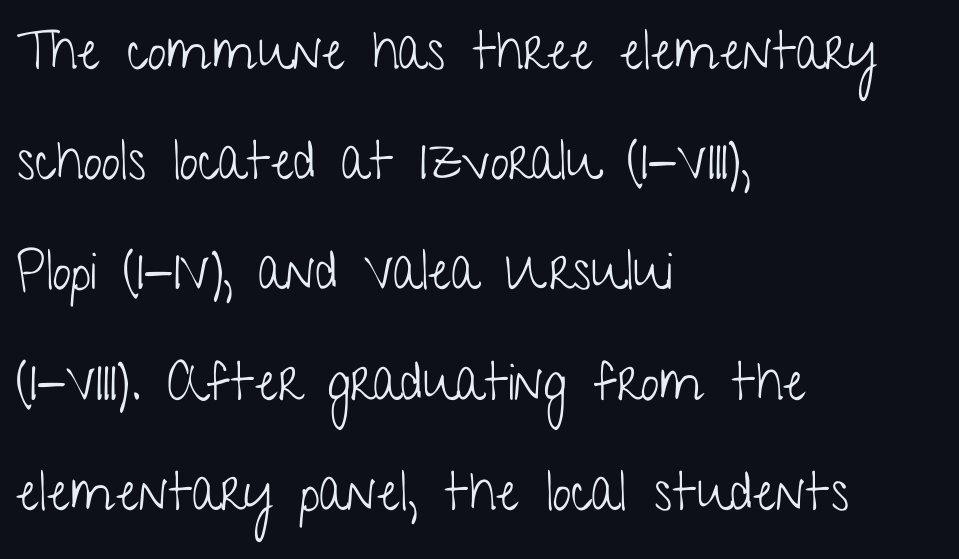
{"serif": "no", "italic": "no", "bold": "no", "weight": "light", "width": "condensed", "stroke_contrast": "low", "x_height": "medium", "monospaced": "no", "underline": "no", "align": "left", "line_spacing": "loose", "line_spacing_ratio": 2.08, "letter_spacing": "normal", "letter_spacing_em": 0.0, "glyph_px": 53}
